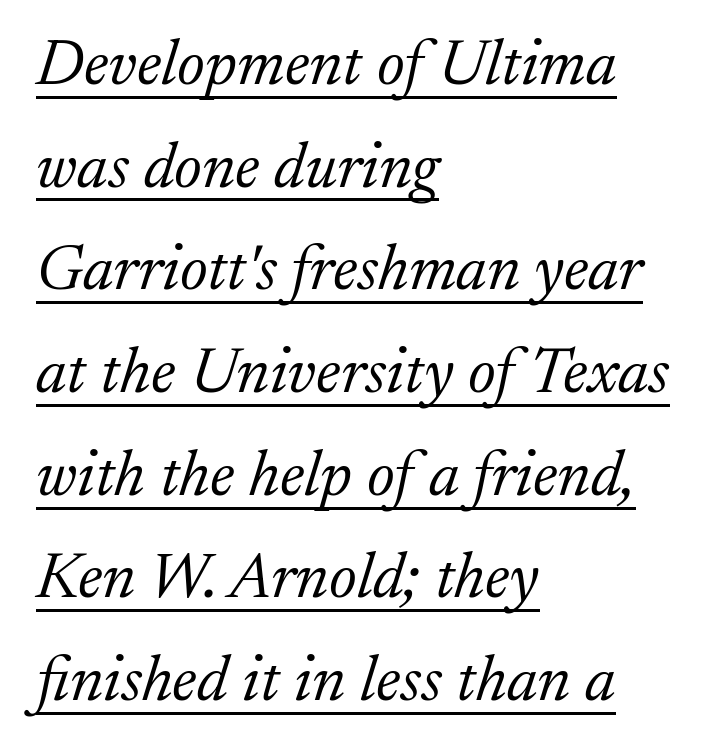
Is the type heavy? It reads as light-to-regular instead. A baseline rule has been typeset under these characters. Varying glyph widths throughout — classic text-font behaviour. Words appear dense and cohesive because spacing is normal. Where is the straight margin? On the left.
